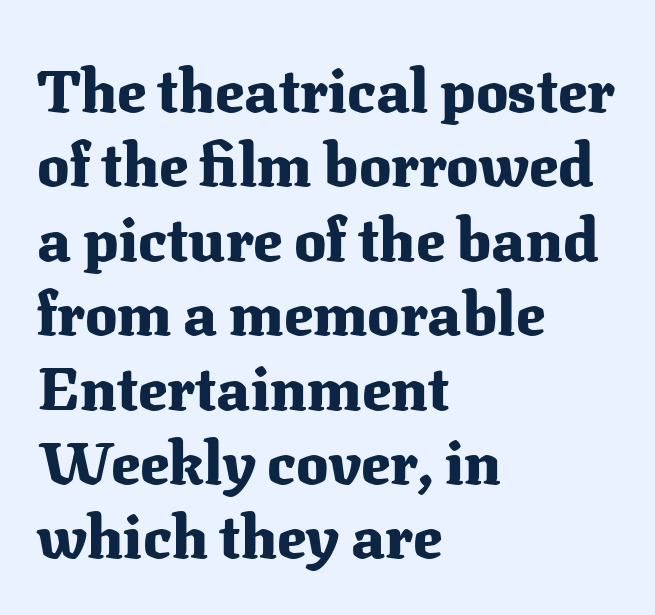
{"serif": "yes", "italic": "no", "bold": "yes", "weight": "heavy", "width": "normal", "stroke_contrast": "medium", "x_height": "medium", "monospaced": "no", "underline": "no", "align": "left", "line_spacing_ratio": 1.24, "letter_spacing": "normal", "letter_spacing_em": 0.0, "glyph_px": 60}
